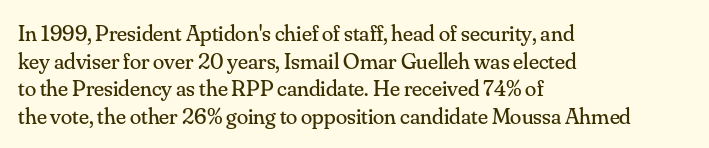
{"italic": "no", "bold": "no", "underline": "no", "align": "left", "line_spacing_ratio": 1.2, "letter_spacing": "normal", "letter_spacing_em": 0.0, "glyph_px": 23}
